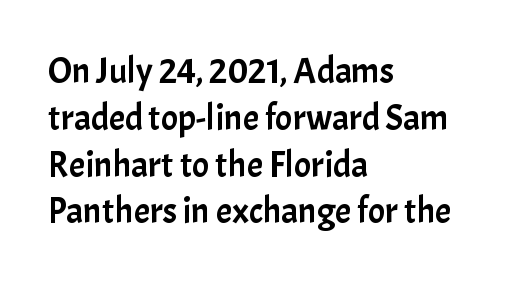
{"serif": "no", "italic": "no", "width": "normal", "stroke_contrast": "low", "x_height": "medium", "monospaced": "no", "underline": "no", "align": "left", "line_spacing": "normal", "line_spacing_ratio": 1.3, "letter_spacing": "normal", "letter_spacing_em": 0.0, "glyph_px": 36}
